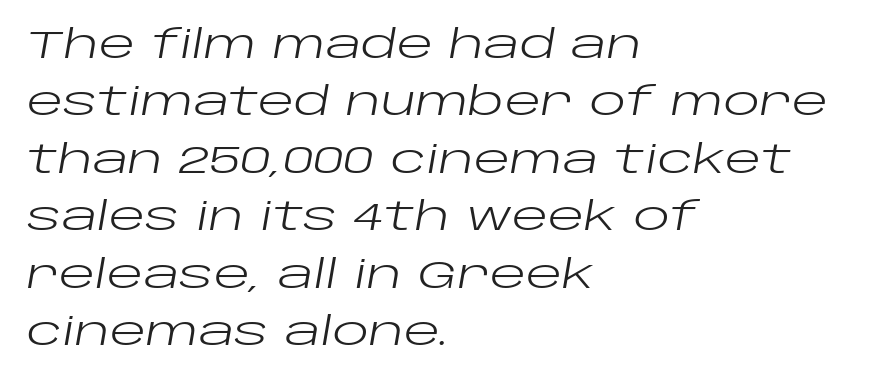
The image shows 38 px regular-weight, wide type, italic (leaning right); set left-aligned, normal line spacing (1.51x), normal letter spacing, not underlined; low stroke contrast and a large x-height.
